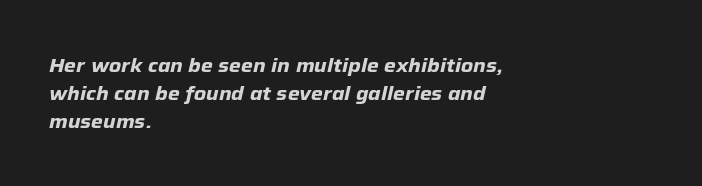
The image shows 20 px bold type, italic (leaning right); set left-aligned, normal line spacing (1.39x), normal letter spacing, not underlined.
